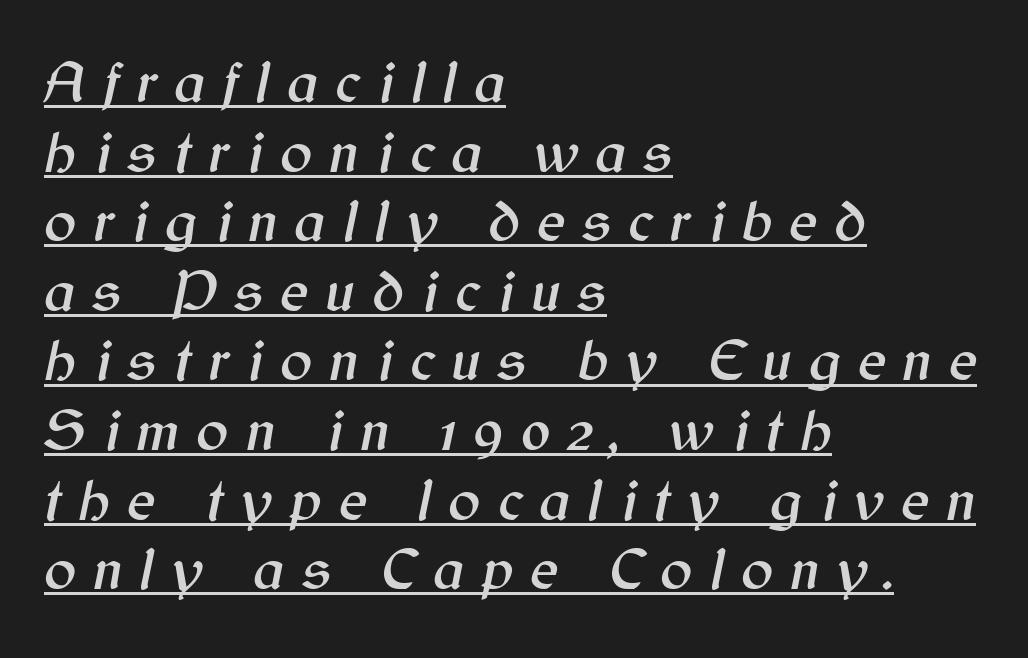
{"italic": "yes", "lean": "right", "slant_degrees": 12, "width": "normal", "stroke_contrast": "medium", "x_height": "medium", "monospaced": "no", "underline": "yes", "align": "left", "line_spacing_ratio": 1.16, "letter_spacing": "wide", "letter_spacing_em": 0.28, "glyph_px": 60}
